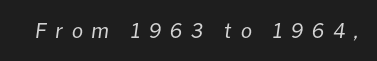
Q: Is the text bold? A: No.
Q: Is the text italic (slanted)? A: Yes, it leans right by about 8 degrees.
Q: Is the text underlined? A: No.
Q: Is the spacing between letters normal or unusually wide? A: Unusually wide.
